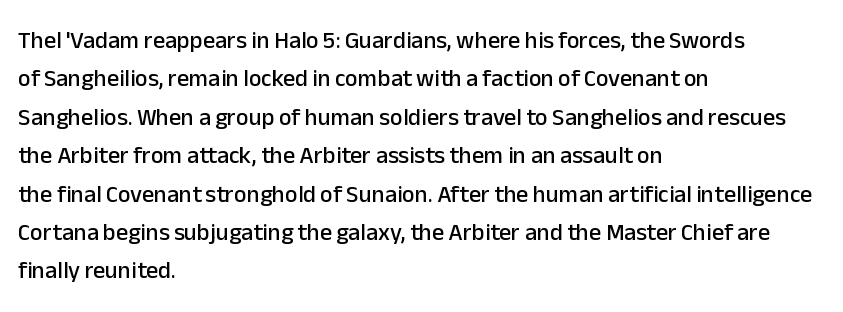
{"italic": "no", "underline": "no", "align": "left", "line_spacing": "normal", "line_spacing_ratio": 1.6, "letter_spacing": "normal", "letter_spacing_em": 0.0, "glyph_px": 24}
